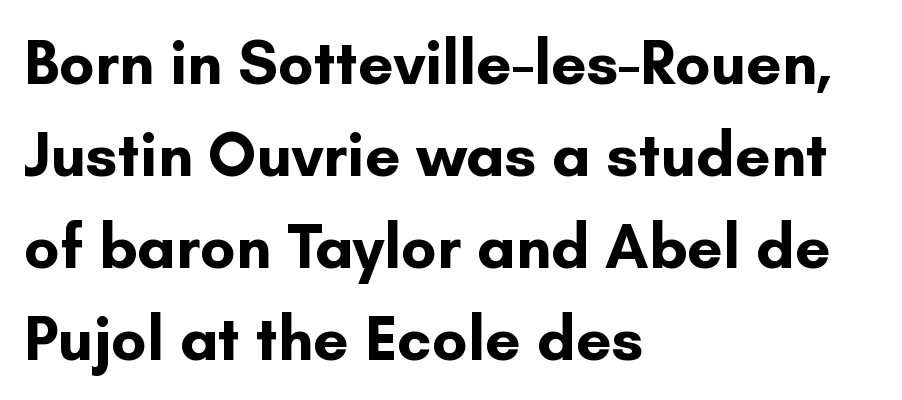
{"serif": "no", "italic": "no", "bold": "yes", "weight": "bold", "width": "normal", "stroke_contrast": "low", "x_height": "small", "monospaced": "no", "underline": "no", "align": "left", "line_spacing": "normal", "line_spacing_ratio": 1.46, "letter_spacing": "normal", "letter_spacing_em": 0.0, "glyph_px": 63}
